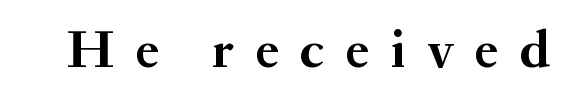
{"serif": "yes", "italic": "no", "bold": "yes", "weight": "semibold", "width": "normal", "stroke_contrast": "medium", "x_height": "small", "monospaced": "no", "underline": "no", "letter_spacing": "wide", "letter_spacing_em": 0.41, "glyph_px": 53}
